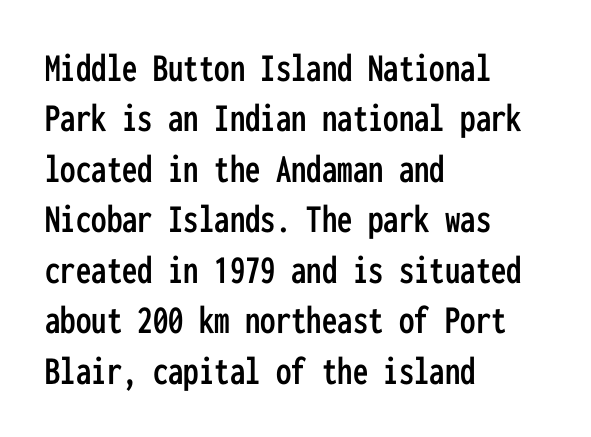
The image shows 41 px condensed sans-serif type, upright, monospaced; set left-aligned, line spacing 1.23x, normal letter spacing, not underlined; low stroke contrast and a medium x-height.
